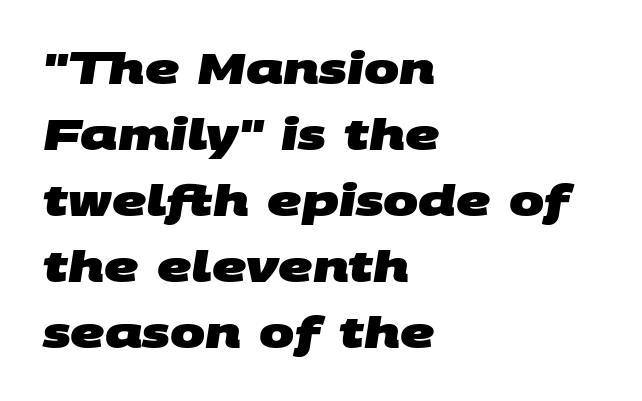
Q: Is the text bold? A: Yes.
Q: Is the typeface a serif or a sans-serif typeface? A: Sans-serif.
Q: Is the text underlined? A: No.
Q: How is the paragraph aligned? A: Left-aligned.
Q: Is the spacing between letters normal or unusually wide? A: Normal.
Q: Is the spacing between lines tight, normal or loose? A: Normal.
Q: Width (condensed, normal, or wide)? A: Wide.
Q: Stroke contrast? A: Medium.
Q: x-height? A: Large.
Q: Monospaced? A: No.
